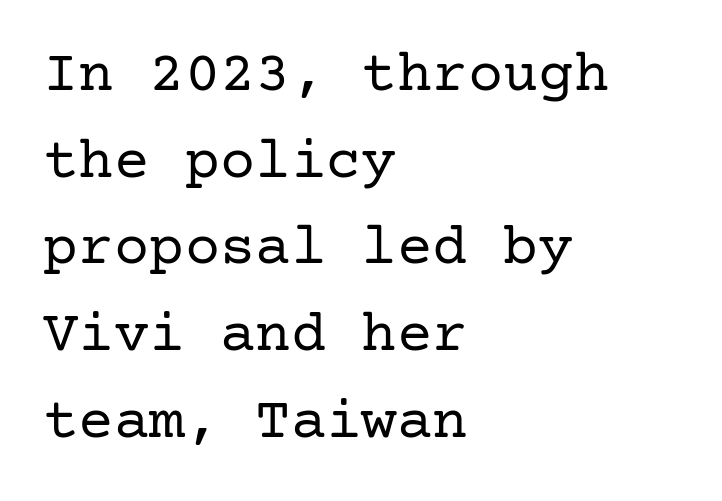
The image shows 59 px regular-weight serif type, upright; set left-aligned, normal line spacing (1.47x), normal letter spacing, not underlined; low stroke contrast and a medium x-height.
